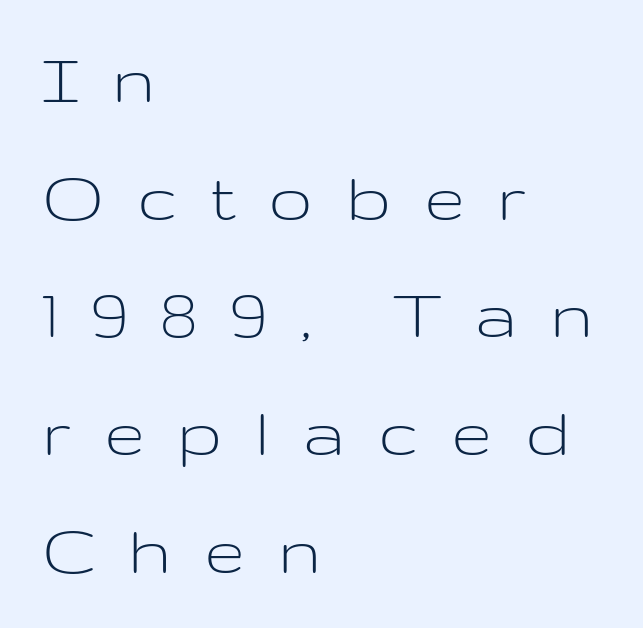
Display-style spreading of the glyphs; the letterfit is very open. Words float on clear page, feet unadorned. Compared with a typical body face, this is equally light or lighter still. The rendering uses natural spacing where letterforms have individual widths. The letters stand straight up with perfectly vertical stems.
